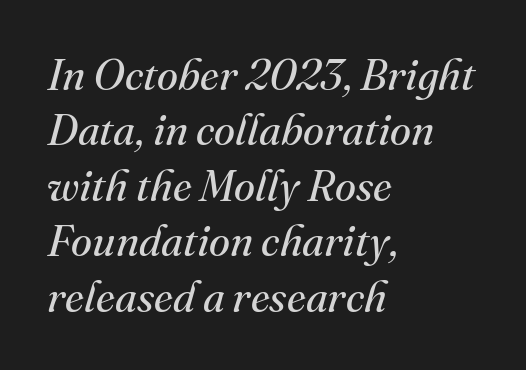
Q: Is the text bold? A: No.
Q: Is the text italic (slanted)? A: Yes, it leans right by about 16 degrees.
Q: Is the typeface a serif or a sans-serif typeface? A: Serif.
Q: Is the text underlined? A: No.
Q: How is the paragraph aligned? A: Left-aligned.
Q: Is the spacing between letters normal or unusually wide? A: Normal.
Q: Is the spacing between lines tight, normal or loose? A: Normal.
Q: Width (condensed, normal, or wide)? A: Normal.
Q: Stroke contrast? A: Medium.
Q: x-height? A: Small.
Q: Monospaced? A: No.
